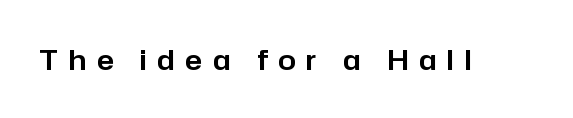
Descender tails drop into unmarked territory. Regarding serifs, this sample does without them. The passage shown is typed in a proportional face where columns would drift. Upright lettering throughout.
